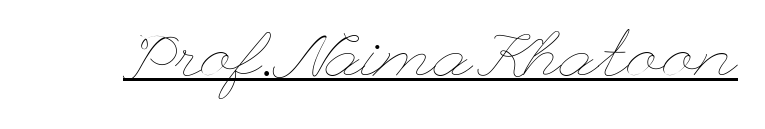
Nothing heavy about these letters — not bold at all. Default kerning and tracking; the words read as compact shapes. The specimen includes a rule beneath the text block's lines.
